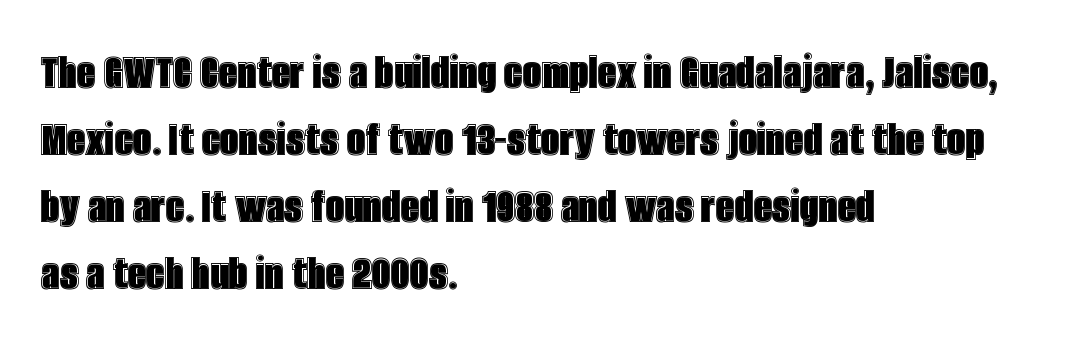
{"italic": "no", "width": "condensed", "x_height": "large", "monospaced": "no", "underline": "no", "align": "left", "line_spacing": "normal", "line_spacing_ratio": 1.29, "letter_spacing": "normal", "letter_spacing_em": 0.0, "glyph_px": 52}
